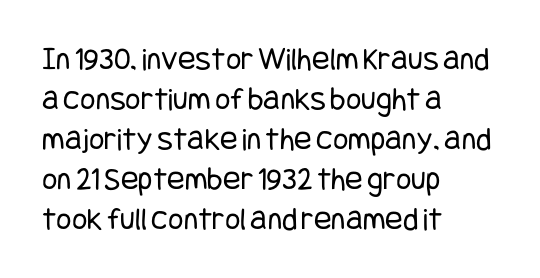
{"serif": "no", "italic": "no", "bold": "no", "weight": "regular", "width": "condensed", "stroke_contrast": "low", "x_height": "large", "underline": "no", "align": "left", "line_spacing_ratio": 1.21, "letter_spacing": "normal", "letter_spacing_em": 0.0, "glyph_px": 33}
